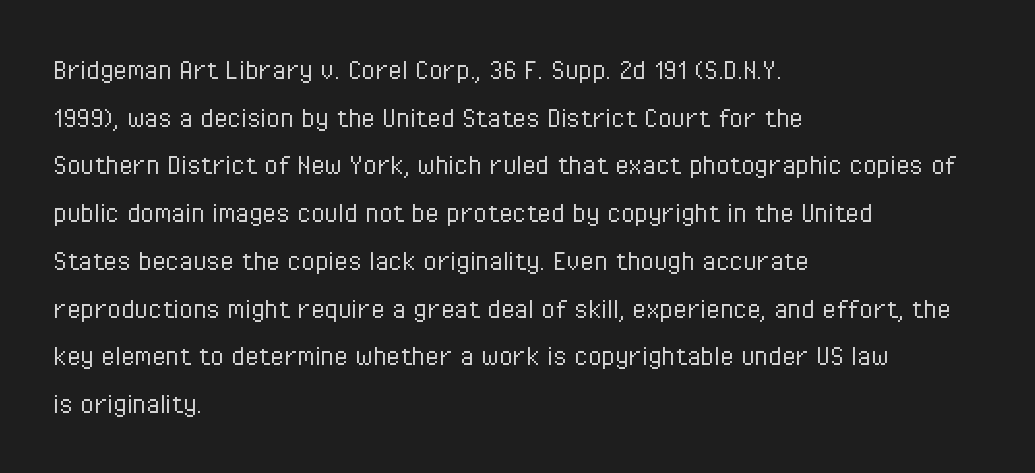
The image shows 31 px light, condensed sans-serif type, upright; set left-aligned, normal line spacing (1.54x), normal letter spacing, not underlined; low stroke contrast and a medium x-height.
